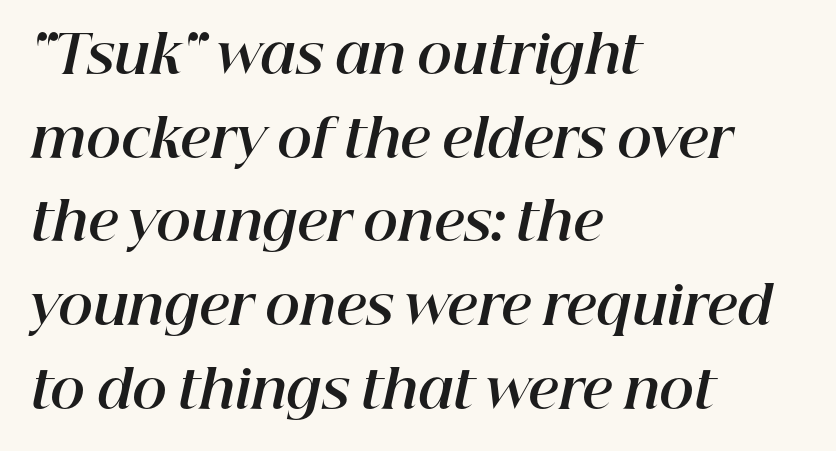
{"italic": "yes", "lean": "right", "slant_degrees": 12, "bold": "yes", "weight": "bold", "width": "normal", "stroke_contrast": "high", "x_height": "medium", "monospaced": "no", "underline": "no", "align": "left", "line_spacing": "normal", "line_spacing_ratio": 1.58, "letter_spacing": "normal", "letter_spacing_em": 0.0, "glyph_px": 53}
